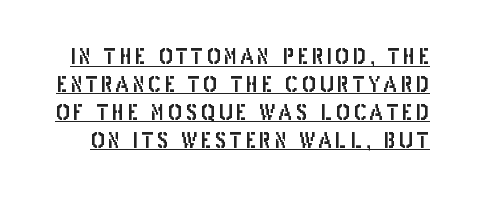
The image shows 21 px text type, upright; set normal line spacing (1.33x), underlined.
